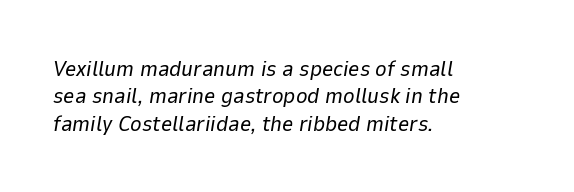
The image shows 22 px text type, italic (leaning right); set left-aligned, line spacing 1.24x, normal letter spacing, not underlined.
